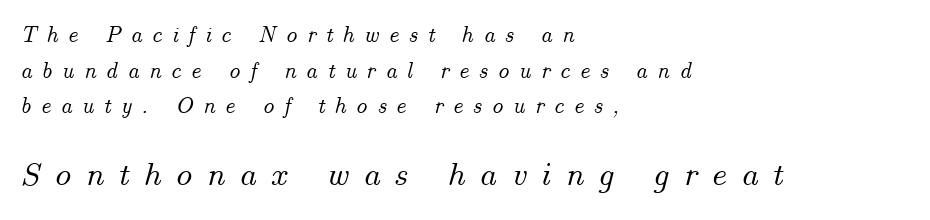
There's an unmistakable incline to the writing here. Reading top to bottom, the characters get bigger at the block break. Rows of type keep a routine distance in the vertical direction. A typesetter would call this heavily tracked-out type. The passage shown is typed in a proportional face where columns would drift.
